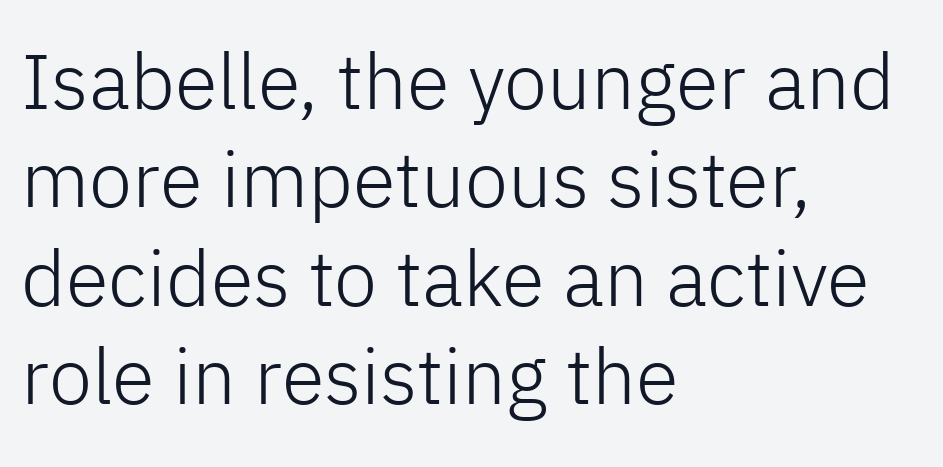
Q: Is the text bold? A: No.
Q: Is the text italic (slanted)? A: No, it is upright.
Q: Is the typeface a serif or a sans-serif typeface? A: Sans-serif.
Q: Is the text underlined? A: No.
Q: How is the paragraph aligned? A: Left-aligned.
Q: Is the spacing between letters normal or unusually wide? A: Normal.
Q: Is the spacing between lines tight, normal or loose? A: Normal.
Q: Width (condensed, normal, or wide)? A: Normal.
Q: Stroke contrast? A: Low.
Q: x-height? A: Medium.
Q: Monospaced? A: No.
